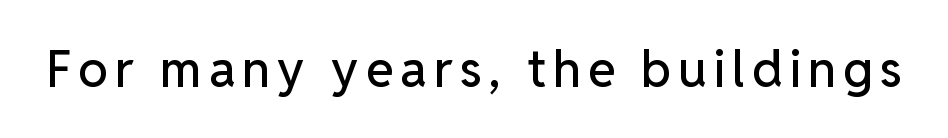
The image shows 50 px sans-serif type, upright; set not underlined; low stroke contrast and a medium x-height.
